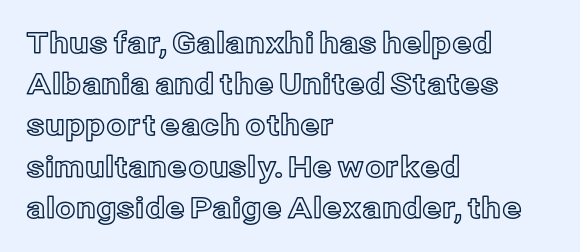
{"italic": "no", "width": "normal", "x_height": "medium", "monospaced": "no", "underline": "no", "align": "left", "line_spacing": "normal", "line_spacing_ratio": 1.42, "letter_spacing": "normal", "letter_spacing_em": 0.0, "glyph_px": 29}
